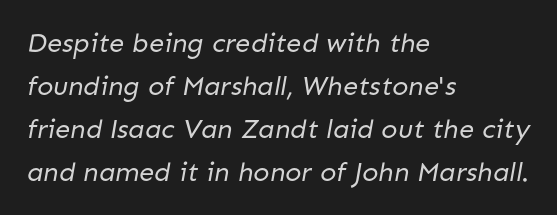
Q: Is the text bold? A: No.
Q: Is the text underlined? A: No.
Q: How is the paragraph aligned? A: Left-aligned.
Q: Is the spacing between letters normal or unusually wide? A: Normal.
Q: Is the spacing between lines tight, normal or loose? A: Normal.
